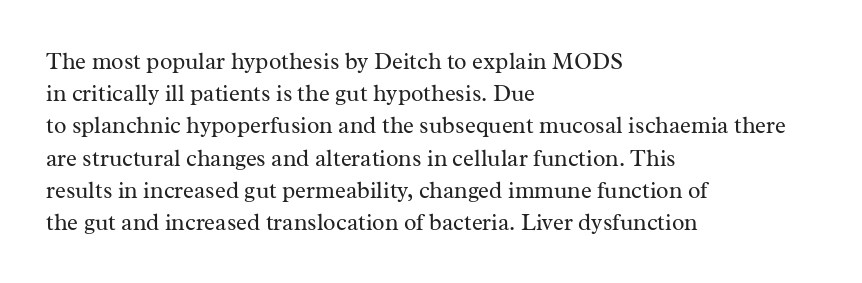
The image shows 23 px text type, upright; set left-aligned, normal line spacing (1.4x), normal letter spacing, not underlined.
